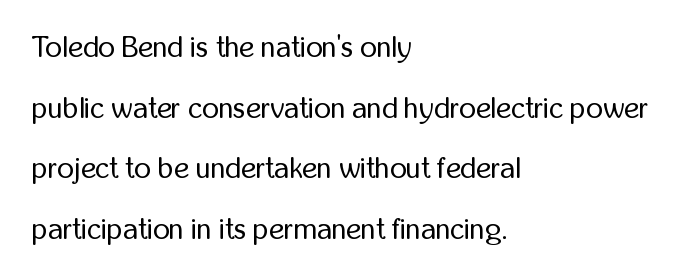
Is there any slant? The stems are plumb. Tracking value appears to be zero — textbook default spacing. The lines are quadded left. Here the designer chose a conventional face with non-uniform glyph widths. Caption: face not bold, strokes unweighted.
